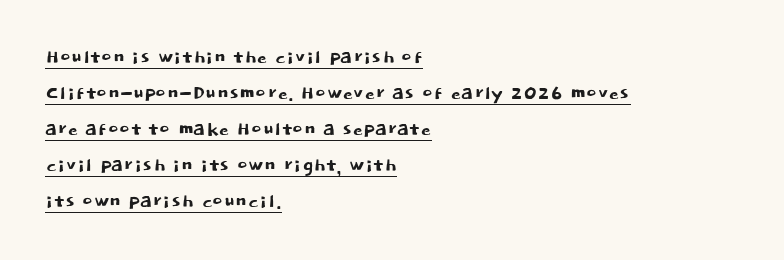
Q: Is the text italic (slanted)? A: No, it is upright.
Q: Is the text underlined? A: Yes.
Q: How is the paragraph aligned? A: Left-aligned.
Q: Is the spacing between letters normal or unusually wide? A: Normal.
Q: Is the spacing between lines tight, normal or loose? A: Normal.
